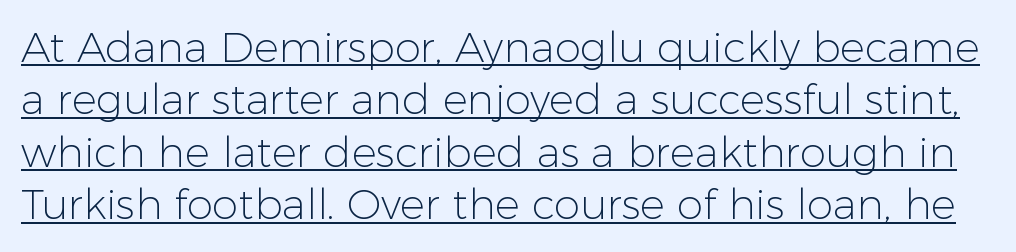
The passage shown is typeset with a sans-serif family. Unlike italic type, these characters show no tilt at all. Varying glyph widths throughout — classic text-font behaviour. The rendering uses the underline text-decoration. No heavy texture on the line: the type isn't bold.
